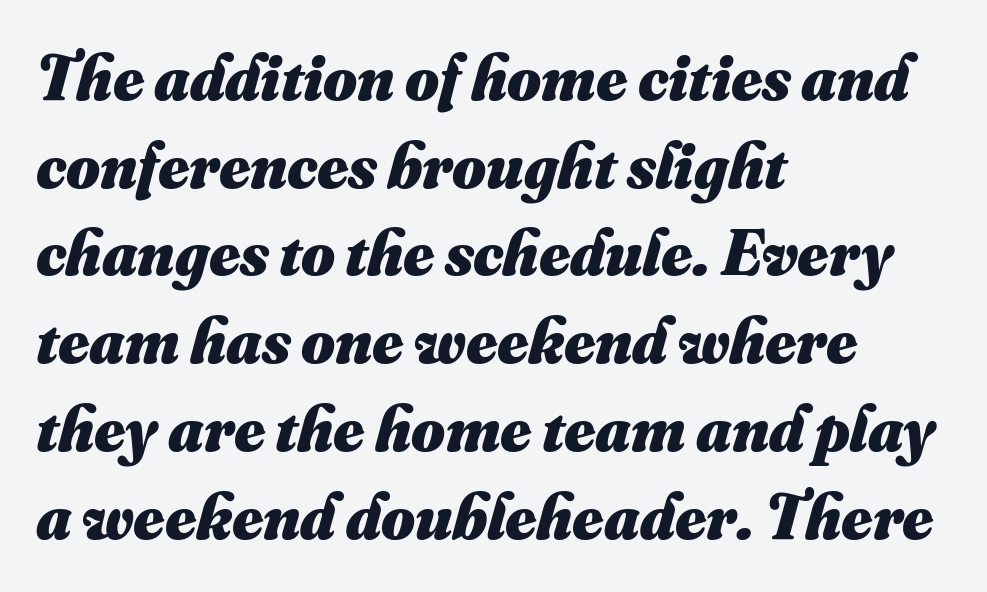
Q: Is the text bold? A: Yes.
Q: Is the text underlined? A: No.
Q: How is the paragraph aligned? A: Left-aligned.
Q: Is the spacing between letters normal or unusually wide? A: Normal.
Q: Is the spacing between lines tight, normal or loose? A: Normal.
Q: Width (condensed, normal, or wide)? A: Normal.
Q: Stroke contrast? A: Medium.
Q: x-height? A: Small.
Q: Monospaced? A: No.
